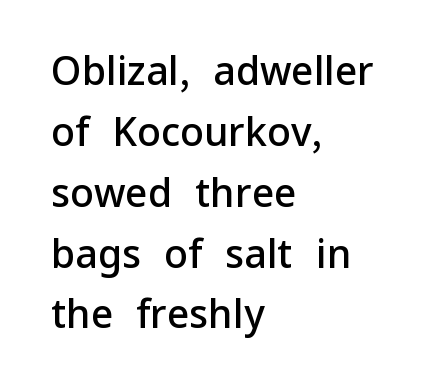
The image shows 39 px semibold sans-serif type, upright; set left-aligned, normal line spacing (1.56x), normal letter spacing, not underlined; low stroke contrast and a medium x-height.
